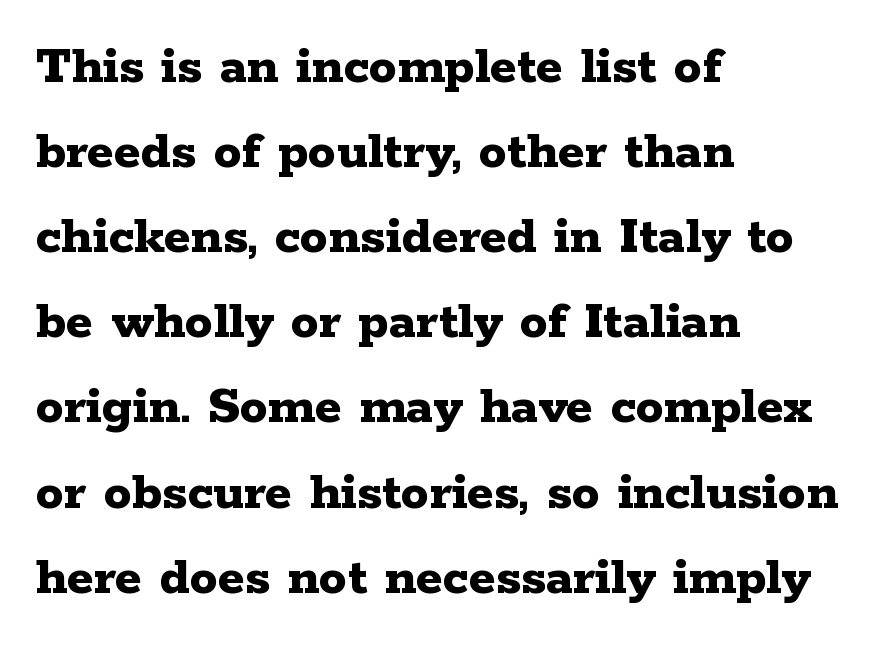
The image shows 56 px bold, wide serif type, upright; set left-aligned, normal line spacing (1.52x), normal letter spacing, not underlined; low stroke contrast and a medium x-height.
